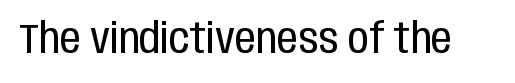
The image shows 42 px regular-weight, condensed sans-serif type, upright; set normal letter spacing, not underlined; low stroke contrast and a large x-height.
